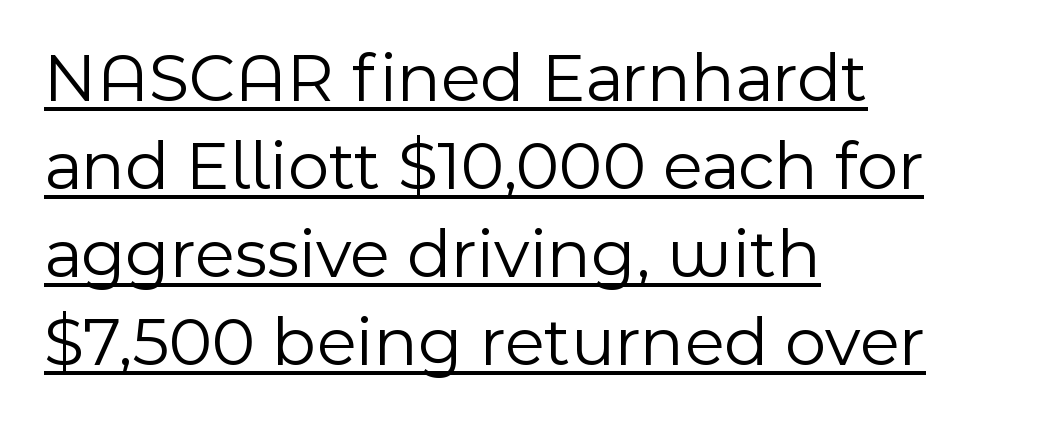
These lines are rendered in a variable-pitch font. The words here are underlined. Posture: vertical. Bold? No — there's no thickening of the strokes. Horizontal alignment here is leftward, the default for most running prose. The typeface chosen for these lines omits serifs.
